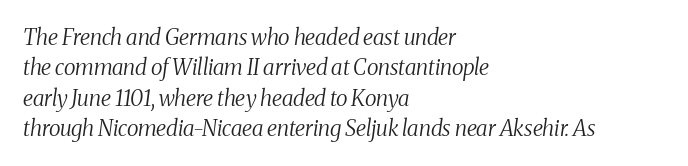
This is not heavy type; no bold has been used. The specimen omits any rule beneath the text block's lines. The rows are spaced the way most documents space them. This is oblique type, the kind used for emphasis or titles. The lines are quadded left.
